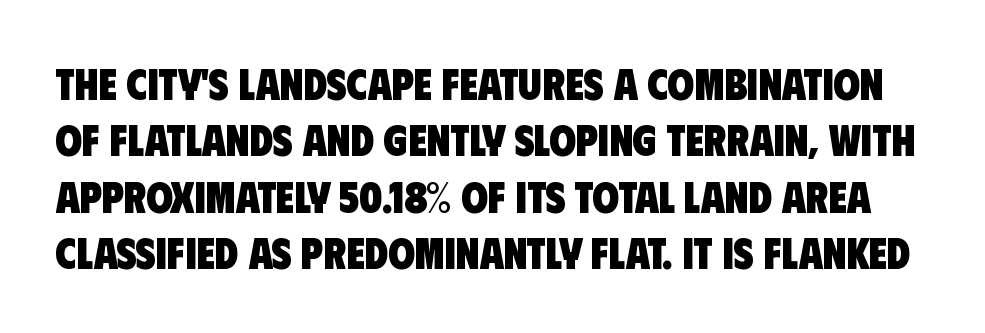
{"serif": "no", "bold": "yes", "weight": "heavy", "width": "condensed", "stroke_contrast": "low", "x_height": "large", "monospaced": "no", "underline": "no", "line_spacing": "normal", "line_spacing_ratio": 1.31, "letter_spacing": "normal", "letter_spacing_em": 0.0, "glyph_px": 43}
